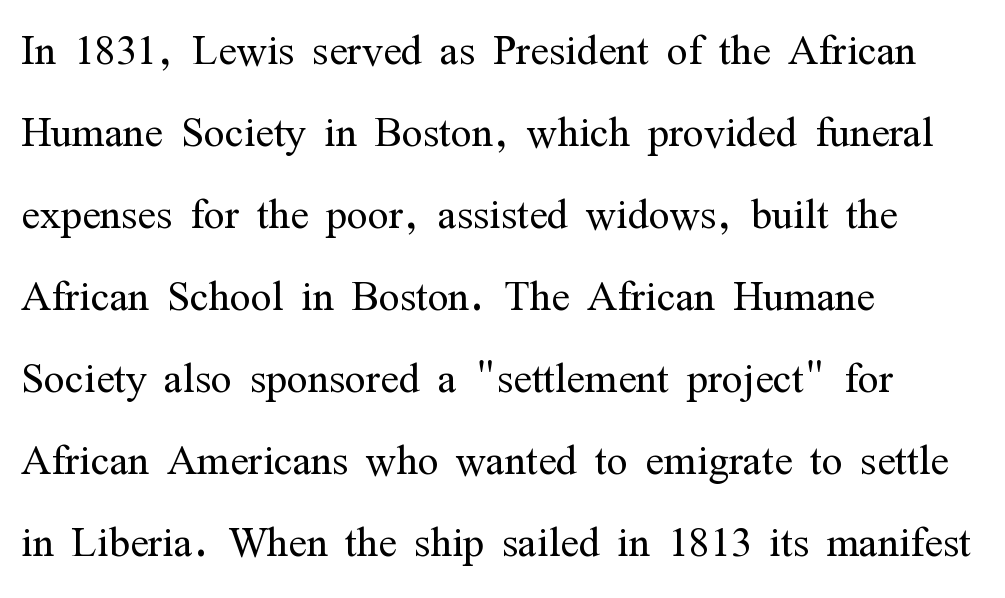
The image shows 55 px light, condensed serif type, upright; set left-aligned, normal line spacing (1.49x), normal letter spacing, not underlined; medium stroke contrast and a medium x-height.
